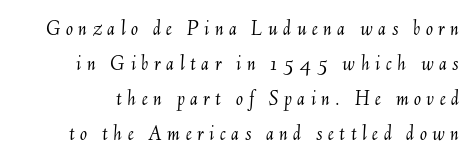
Q: Is the text bold? A: No.
Q: Is the text italic (slanted)? A: Yes, it leans right by about 6 degrees.
Q: Is the text underlined? A: No.
Q: Is the spacing between letters normal or unusually wide? A: Unusually wide.
Q: Is the spacing between lines tight, normal or loose? A: Normal.
